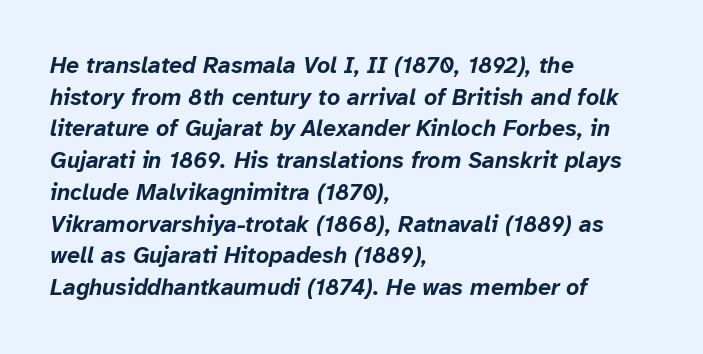
Q: Is the text bold? A: Yes.
Q: Is the text italic (slanted)? A: Yes, it leans right by about 12 degrees.
Q: Is the text underlined? A: No.
Q: How is the paragraph aligned? A: Left-aligned.
Q: Is the spacing between letters normal or unusually wide? A: Normal.
Q: Is the spacing between lines tight, normal or loose? A: Normal.
